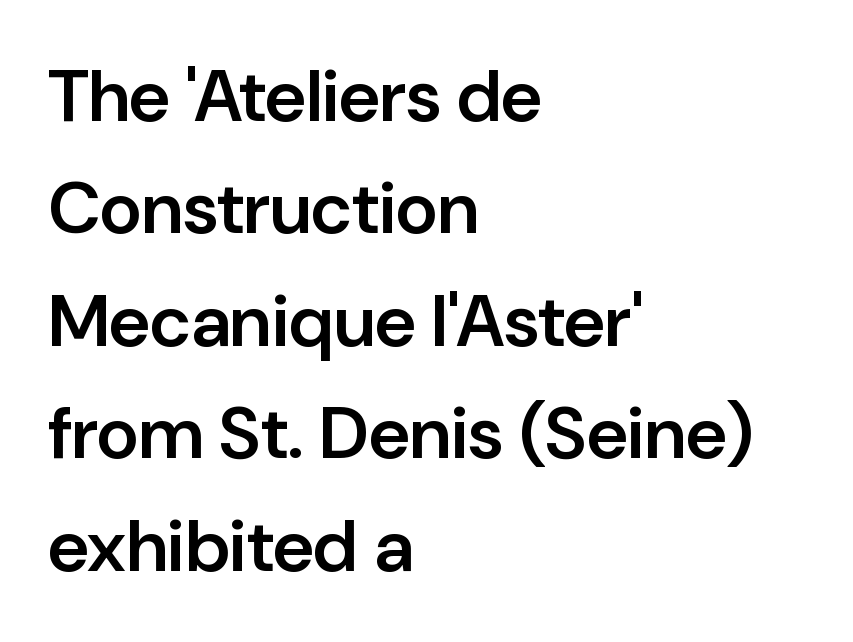
The rendering uses a moderate line-height, typical for paragraphs. In terms of weight, the rendering is demibold, just under bold. Unlike a traditional serif, this face leaves its strokes unadorned. What stands out about the letter spacing? Nothing — it is the standard amount. Think of a printed novel: that variable character pitch is what you see here. Type without underlining.
